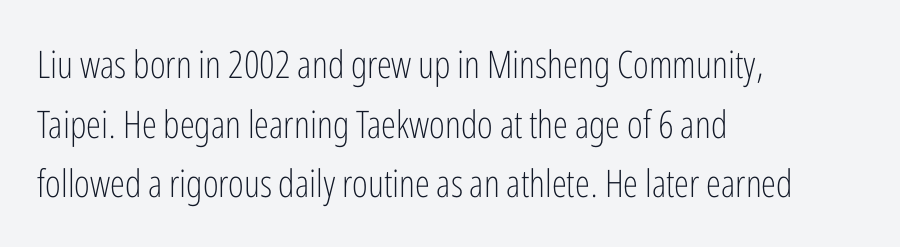
{"serif": "no", "italic": "no", "bold": "no", "weight": "light", "width": "condensed", "stroke_contrast": "low", "x_height": "medium", "monospaced": "no", "underline": "no", "align": "left", "line_spacing": "normal", "line_spacing_ratio": 1.57, "letter_spacing": "normal", "letter_spacing_em": 0.0, "glyph_px": 38}
